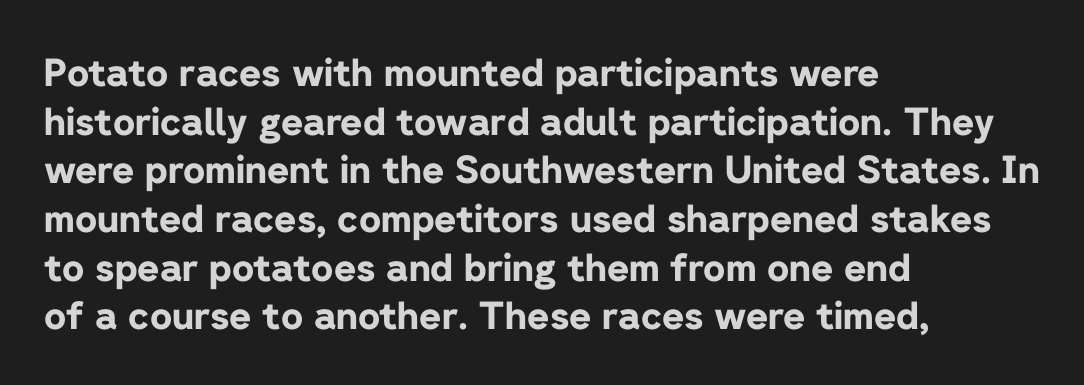
The image shows 38 px bold sans-serif type, upright; set left-aligned, normal line spacing (1.28x), normal letter spacing, not underlined; low stroke contrast and a medium x-height.
